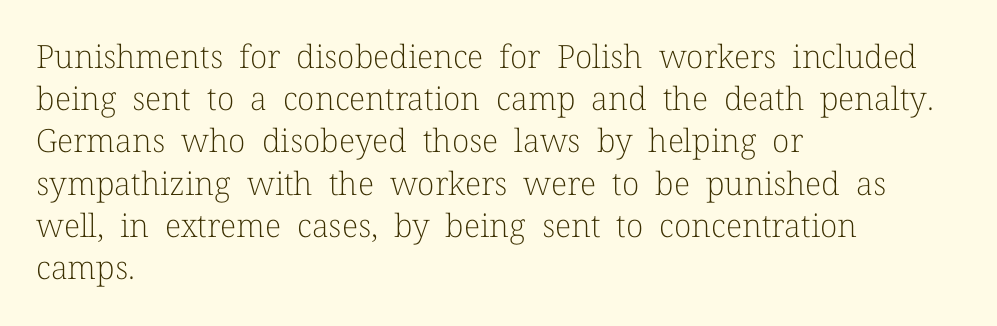
The image shows 32 px light serif type, upright; set left-aligned, normal line spacing (1.32x), normal letter spacing, not underlined; low stroke contrast and a medium x-height.
